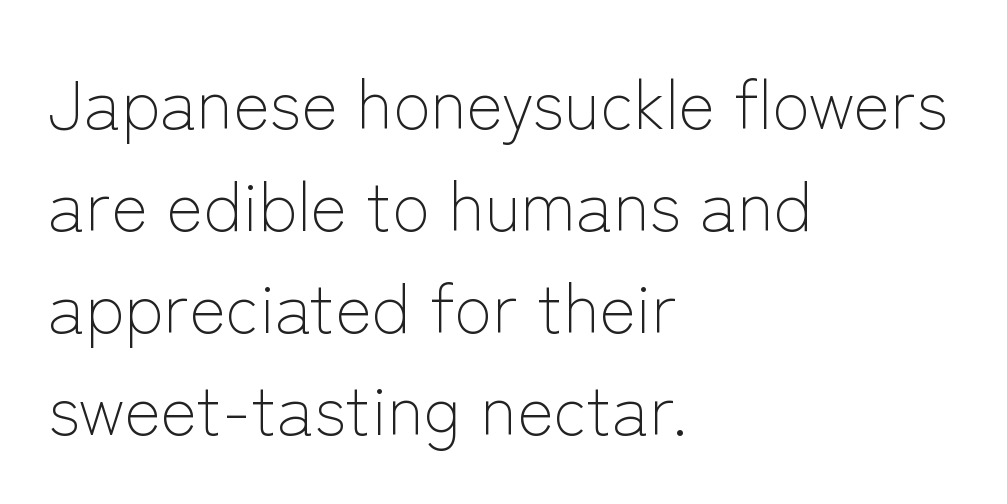
{"serif": "no", "italic": "no", "bold": "no", "weight": "light", "width": "normal", "stroke_contrast": "low", "x_height": "medium", "monospaced": "no", "underline": "no", "align": "left", "line_spacing": "normal", "line_spacing_ratio": 1.48, "letter_spacing": "normal", "letter_spacing_em": 0.0, "glyph_px": 69}
